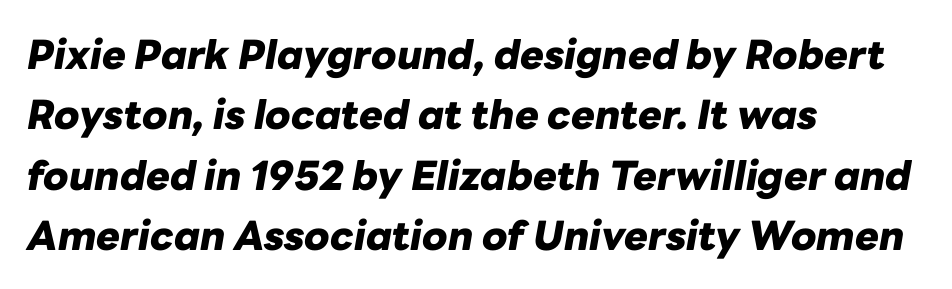
Q: Is the text bold? A: Yes.
Q: Is the text italic (slanted)? A: Yes, it leans right by about 10 degrees.
Q: Is the text underlined? A: No.
Q: How is the paragraph aligned? A: Left-aligned.
Q: Is the spacing between letters normal or unusually wide? A: Normal.
Q: Is the spacing between lines tight, normal or loose? A: Normal.
Q: Width (condensed, normal, or wide)? A: Normal.
Q: Stroke contrast? A: Low.
Q: x-height? A: Medium.
Q: Monospaced? A: No.
